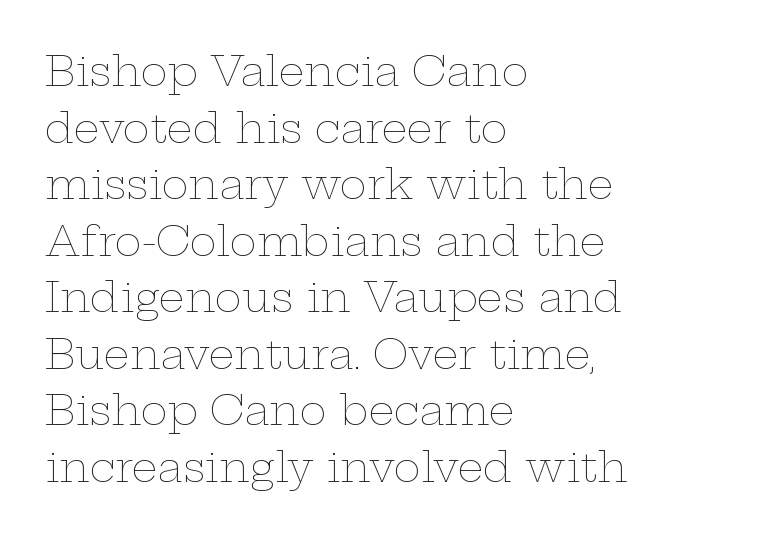
{"italic": "no", "bold": "no", "weight": "thin", "width": "wide", "stroke_contrast": "low", "x_height": "medium", "monospaced": "no", "underline": "no", "align": "left", "line_spacing": "normal", "line_spacing_ratio": 1.38, "letter_spacing": "normal", "letter_spacing_em": 0.0, "glyph_px": 41}
